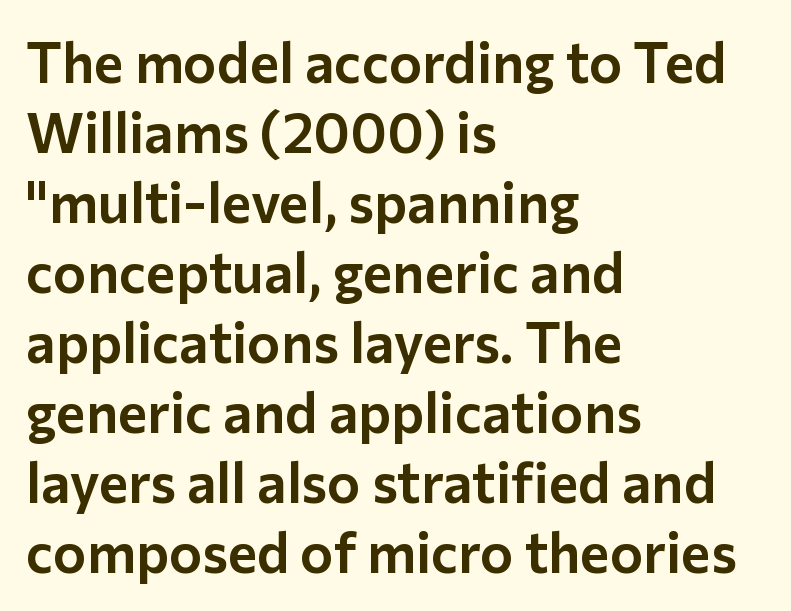
{"serif": "no", "italic": "no", "width": "normal", "stroke_contrast": "low", "x_height": "medium", "monospaced": "no", "underline": "no", "align": "left", "line_spacing": "normal", "line_spacing_ratio": 1.25, "letter_spacing": "normal", "letter_spacing_em": 0.0, "glyph_px": 56}
